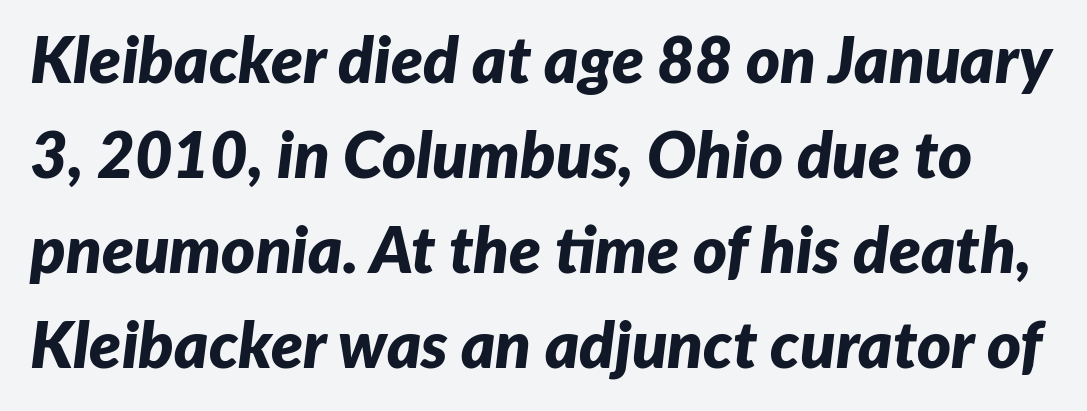
Pretty heavy lettering here — definitely bold. Do the characters align in a grid? No, the font is proportional. This is oblique type, the kind used for emphasis or titles. The string is rendered with underlining switched off. Line spacing here is normal.
